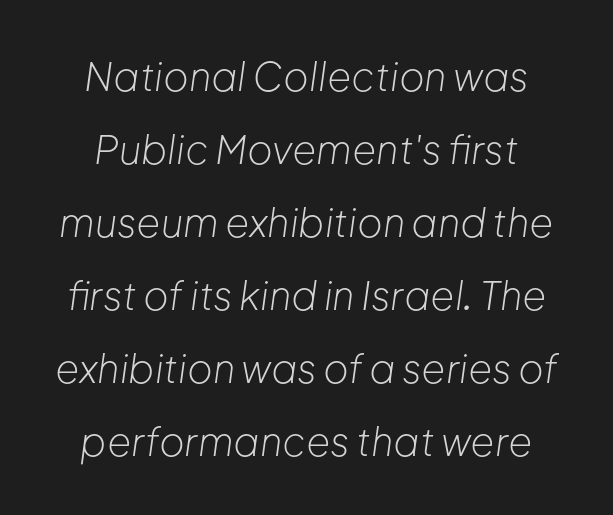
Standard letterfit; no display-style spreading of the glyphs. Glance below the letters and you will spot only blank space. Tall strokes in this sample are angled rather than plumb. The typeface has the unassuming heft of standard copy or less. Character widths vary here, with narrow letters taking less room than wide ones.
